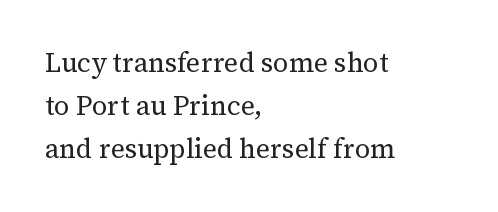
Q: Is the text bold? A: No.
Q: Is the text italic (slanted)? A: No, it is upright.
Q: Is the text underlined? A: No.
Q: How is the paragraph aligned? A: Left-aligned.
Q: Is the spacing between letters normal or unusually wide? A: Normal.
Q: Is the spacing between lines tight, normal or loose? A: Normal.
